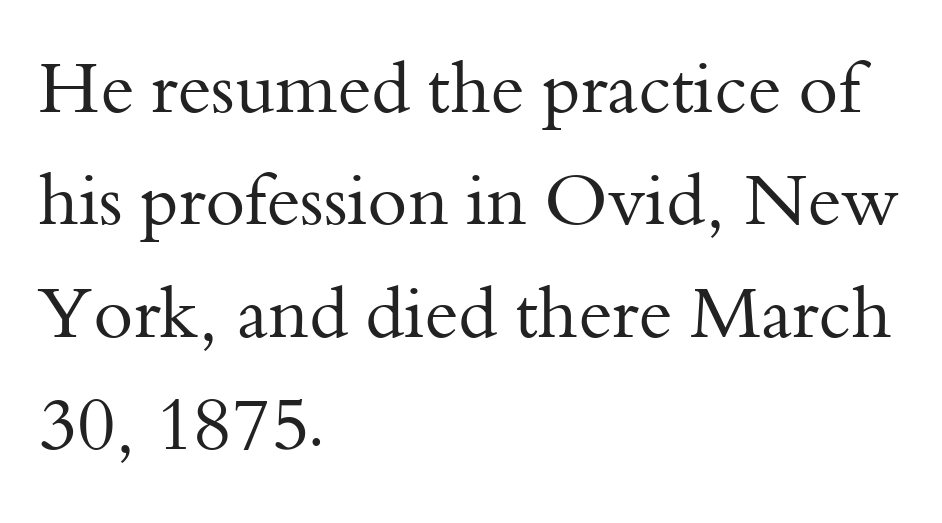
Q: Is the text bold? A: No.
Q: Is the text italic (slanted)? A: No, it is upright.
Q: Is the typeface a serif or a sans-serif typeface? A: Serif.
Q: Is the text underlined? A: No.
Q: How is the paragraph aligned? A: Left-aligned.
Q: Is the spacing between letters normal or unusually wide? A: Normal.
Q: Is the spacing between lines tight, normal or loose? A: Normal.
Q: Width (condensed, normal, or wide)? A: Normal.
Q: Stroke contrast? A: Medium.
Q: x-height? A: Small.
Q: Monospaced? A: No.
